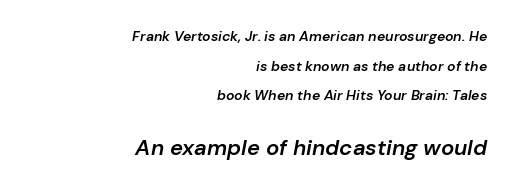
The specimen reads as italic at a glance. The lines are spread far apart with generous leading. The lines are quadded right. Descenders hang freely into open space. Each glyph is drawn with semibold strokes, heavier than normal yet not fully bold.
